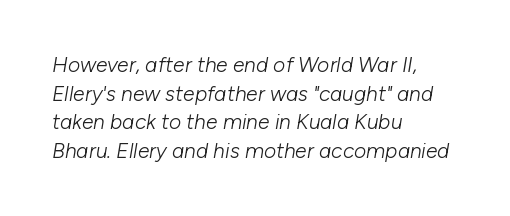
These lines sit exactly where default settings would place them. If you drew a line through each stem, it would be angled. The horizontal fit of the characters is conventional and even. A student would call this left alignment; a typographer would say flush left, rag right. Quick note: underline off.
